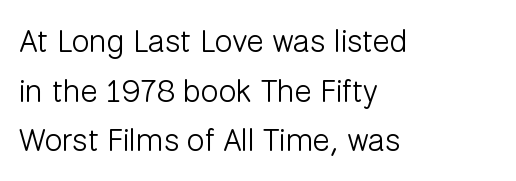
Does the type have serifs? No, each stem ends abruptly. Stroke thickness stays within the range of a standard reading face or lighter. Spacing verdict: proportional, widths tailored to each character. Rule under the text: the space is simply empty.
